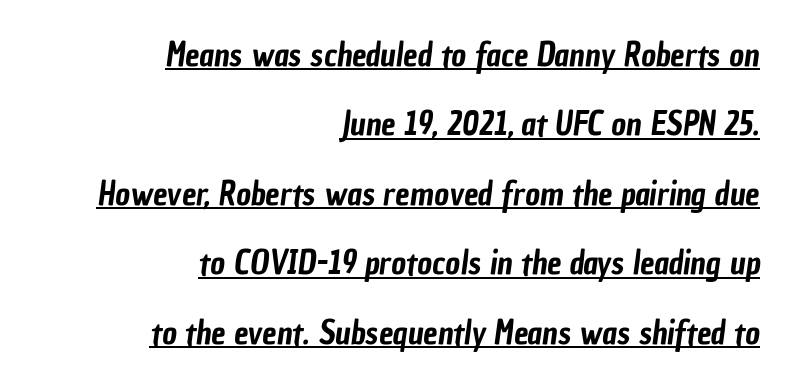
The image shows 32 px condensed sans-serif type; set right-aligned, loose line spacing (2.17x), normal letter spacing, underlined; low stroke contrast and a medium x-height.
